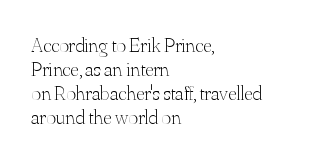
Q: Is the text bold? A: No.
Q: Is the text italic (slanted)? A: No, it is upright.
Q: Is the text underlined? A: No.
Q: How is the paragraph aligned? A: Left-aligned.
Q: Is the spacing between letters normal or unusually wide? A: Normal.
Q: Is the spacing between lines tight, normal or loose? A: Tight.
